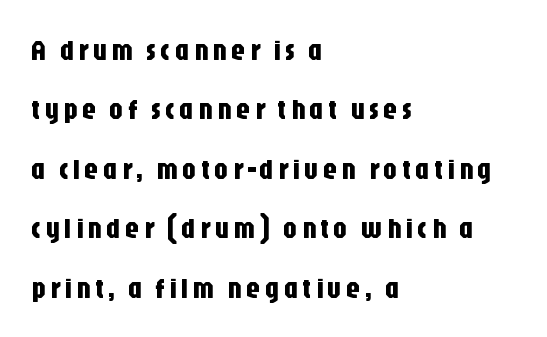
Q: Is the text italic (slanted)? A: No, it is upright.
Q: Is the typeface a serif or a sans-serif typeface? A: Sans-serif.
Q: Is the text underlined? A: No.
Q: How is the paragraph aligned? A: Left-aligned.
Q: Is the spacing between lines tight, normal or loose? A: Loose.
Q: Width (condensed, normal, or wide)? A: Condensed.
Q: Stroke contrast? A: Low.
Q: x-height? A: Large.
Q: Monospaced? A: No.
